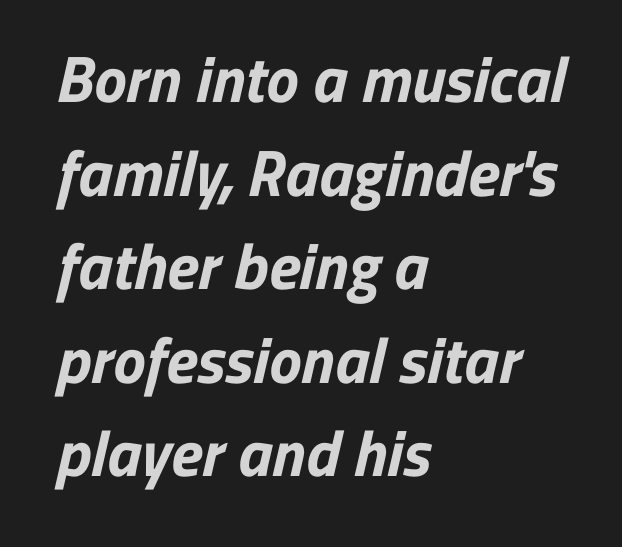
Q: Is the text bold? A: Yes.
Q: Is the typeface a serif or a sans-serif typeface? A: Sans-serif.
Q: Is the text underlined? A: No.
Q: How is the paragraph aligned? A: Left-aligned.
Q: Is the spacing between letters normal or unusually wide? A: Normal.
Q: Is the spacing between lines tight, normal or loose? A: Normal.
Q: Width (condensed, normal, or wide)? A: Normal.
Q: Stroke contrast? A: Low.
Q: x-height? A: Medium.
Q: Monospaced? A: No.
